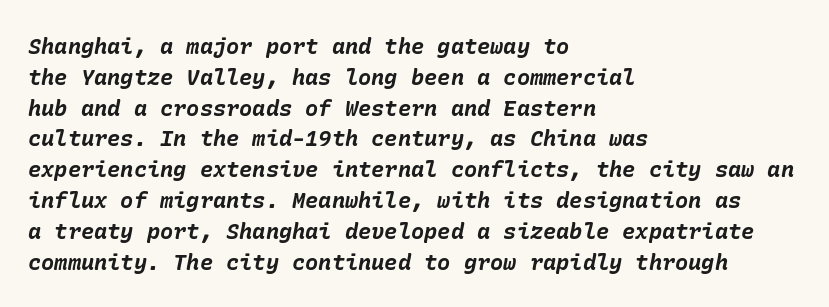
{"italic": "yes", "lean": "right", "slant_degrees": 10, "bold": "yes", "underline": "no", "align": "left", "line_spacing": "normal", "line_spacing_ratio": 1.4, "letter_spacing": "normal", "letter_spacing_em": 0.0, "glyph_px": 22}
